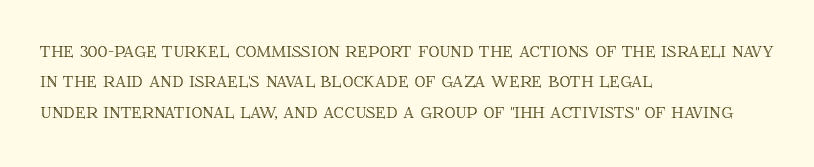
{"italic": "no", "underline": "no", "align": "left", "line_spacing": "normal", "line_spacing_ratio": 1.38, "letter_spacing": "normal", "letter_spacing_em": 0.0, "glyph_px": 22}
